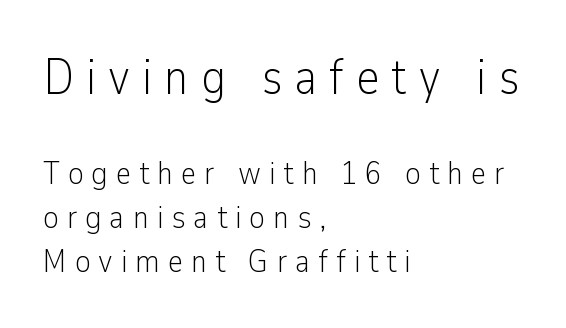
Q: Is the text bold? A: No.
Q: Is the text italic (slanted)? A: No, it is upright.
Q: Is the typeface a serif or a sans-serif typeface? A: Sans-serif.
Q: Is the text underlined? A: No.
Q: How is the paragraph aligned? A: Left-aligned.
Q: Is the spacing between letters normal or unusually wide? A: Unusually wide.
Q: Is the spacing between lines tight, normal or loose? A: Normal.
Q: Which block of text is set in a larger size, the first (top) or the second (bottom)? A: The first (top) one.
Q: Width (condensed, normal, or wide)? A: Condensed.
Q: Stroke contrast? A: Low.
Q: x-height? A: Medium.
Q: Monospaced? A: No.
